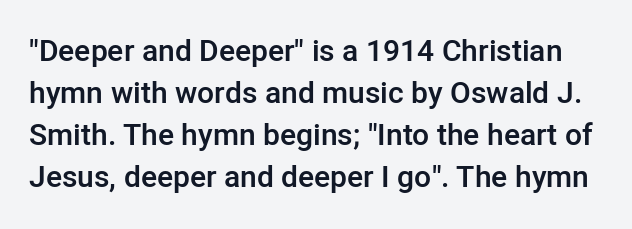
The image shows 30 px semibold sans-serif type, upright; set normal line spacing (1.4x), normal letter spacing, not underlined; low stroke contrast and a medium x-height.
